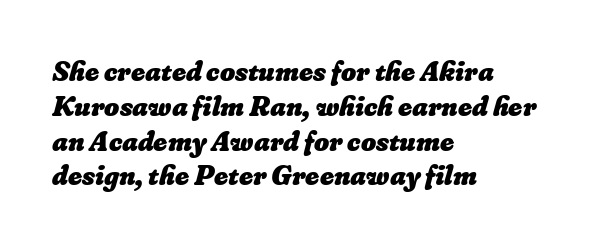
The image shows 29 px heavy type; set left-aligned, line spacing 1.2x, normal letter spacing, not underlined; low stroke contrast and a small x-height.
